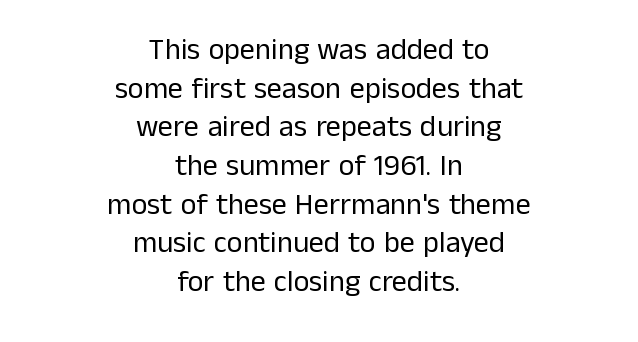
You could not count columns in this text — the font is proportionally spaced. The passage shown is not bold in any degree. Unlike a traditional serif, this face leaves its strokes unadorned. Bare-footed words on every line. A typesetter would call this zero additional tracking. A centered setting, common on invitations and titles, is used for this passage.
